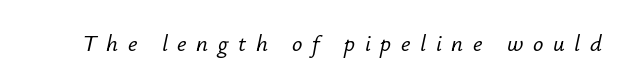
{"italic": "yes", "lean": "right", "slant_degrees": 12, "underline": "no", "letter_spacing": "wide", "letter_spacing_em": 0.42, "glyph_px": 23}
